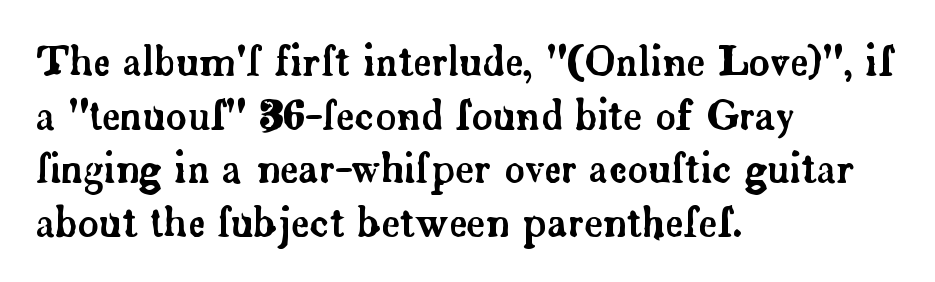
{"serif": "yes", "italic": "no", "width": "normal", "stroke_contrast": "low", "x_height": "small", "monospaced": "no", "underline": "no", "align": "left", "line_spacing": "normal", "line_spacing_ratio": 1.34, "letter_spacing": "normal", "letter_spacing_em": 0.0, "glyph_px": 40}
